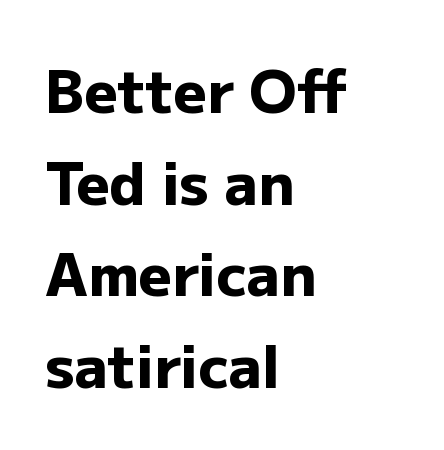
{"serif": "no", "italic": "no", "bold": "yes", "weight": "heavy", "width": "normal", "stroke_contrast": "low", "x_height": "medium", "monospaced": "no", "underline": "no", "align": "left", "line_spacing": "normal", "line_spacing_ratio": 1.58, "letter_spacing": "normal", "letter_spacing_em": 0.0, "glyph_px": 58}
